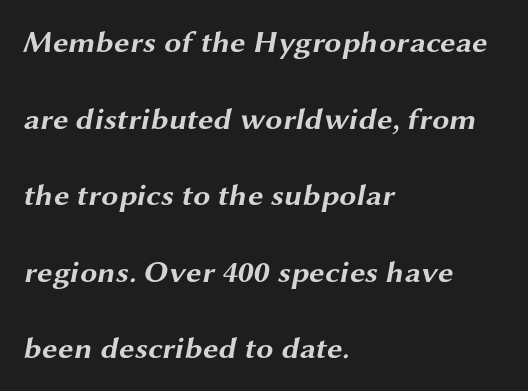
{"serif": "no", "bold": "yes", "weight": "bold", "width": "wide", "stroke_contrast": "medium", "x_height": "medium", "monospaced": "no", "underline": "no", "align": "left", "line_spacing": "loose", "line_spacing_ratio": 2.47, "letter_spacing": "normal", "letter_spacing_em": 0.0, "glyph_px": 31}
